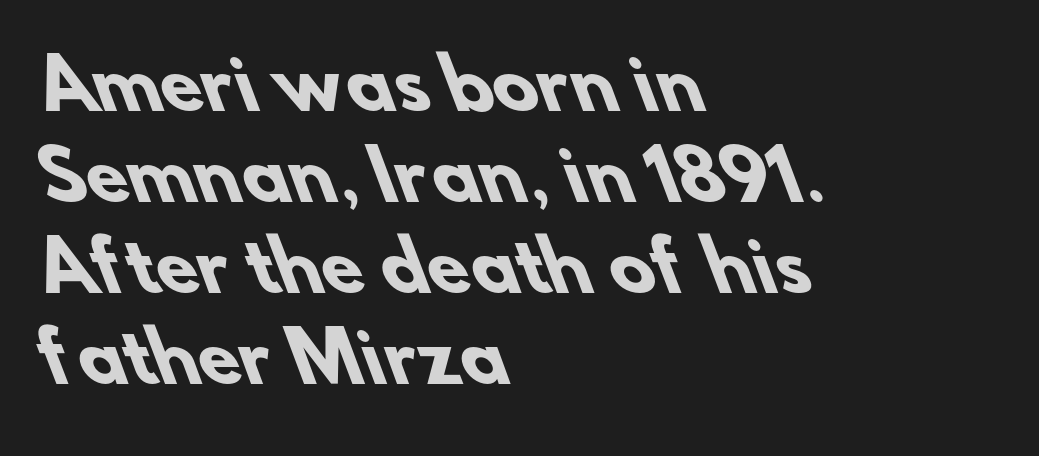
{"serif": "no", "bold": "yes", "weight": "heavy", "width": "normal", "stroke_contrast": "low", "x_height": "small", "monospaced": "no", "underline": "no", "align": "left", "line_spacing": "normal", "line_spacing_ratio": 1.34, "letter_spacing": "normal", "letter_spacing_em": 0.0, "glyph_px": 68}
